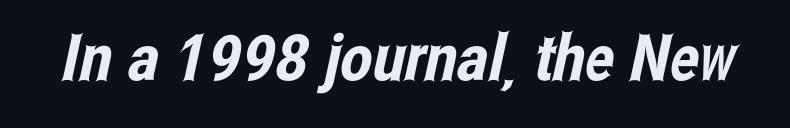
{"serif": "no", "width": "condensed", "stroke_contrast": "low", "x_height": "medium", "monospaced": "no", "underline": "no", "letter_spacing": "normal", "letter_spacing_em": 0.0, "glyph_px": 64}
